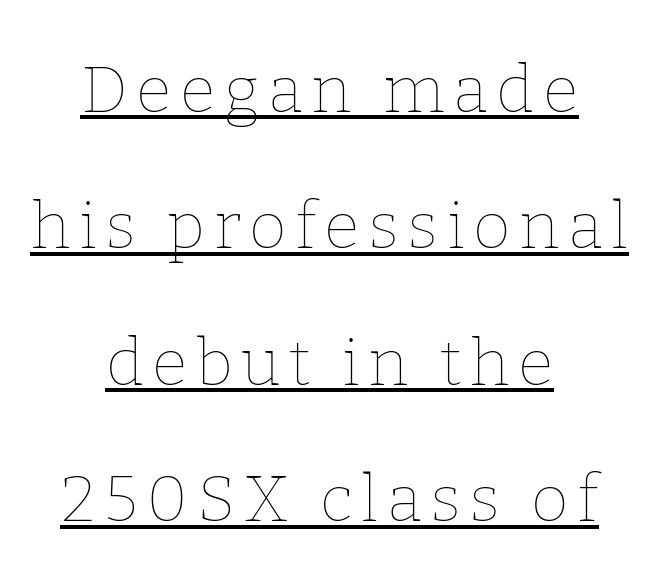
The image shows 65 px thin type, upright; set centered, loose line spacing (2.1x), underlined; low stroke contrast and a medium x-height.
